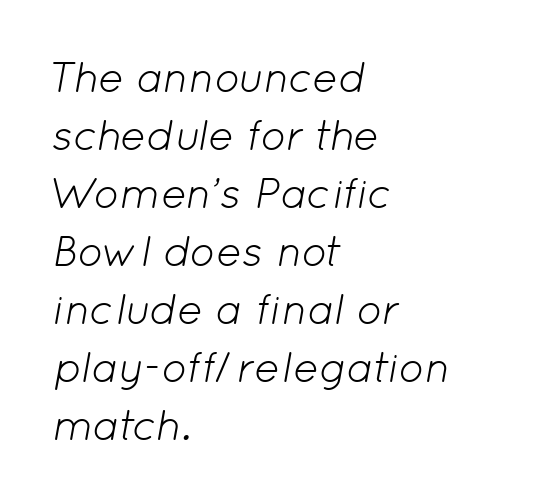
Q: Is the text bold? A: No.
Q: Is the text italic (slanted)? A: Yes, it leans right by about 12 degrees.
Q: Is the text underlined? A: No.
Q: How is the paragraph aligned? A: Left-aligned.
Q: Is the spacing between letters normal or unusually wide? A: Normal.
Q: Is the spacing between lines tight, normal or loose? A: Normal.
Q: Width (condensed, normal, or wide)? A: Normal.
Q: Stroke contrast? A: Low.
Q: x-height? A: Medium.
Q: Monospaced? A: No.
